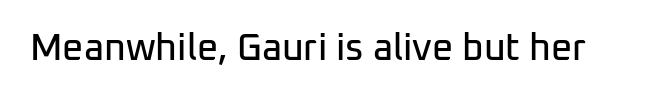
The image shows 37 px sans-serif type, upright; set normal letter spacing, not underlined; low stroke contrast and a medium x-height.
